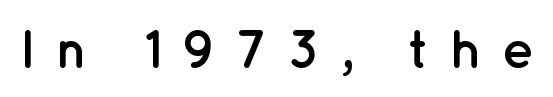
Q: Is the text bold? A: Yes.
Q: Is the text italic (slanted)? A: No, it is upright.
Q: Is the typeface a serif or a sans-serif typeface? A: Sans-serif.
Q: Is the text underlined? A: No.
Q: Is the spacing between letters normal or unusually wide? A: Unusually wide.
Q: Width (condensed, normal, or wide)? A: Normal.
Q: Stroke contrast? A: Low.
Q: x-height? A: Medium.
Q: Monospaced? A: No.
